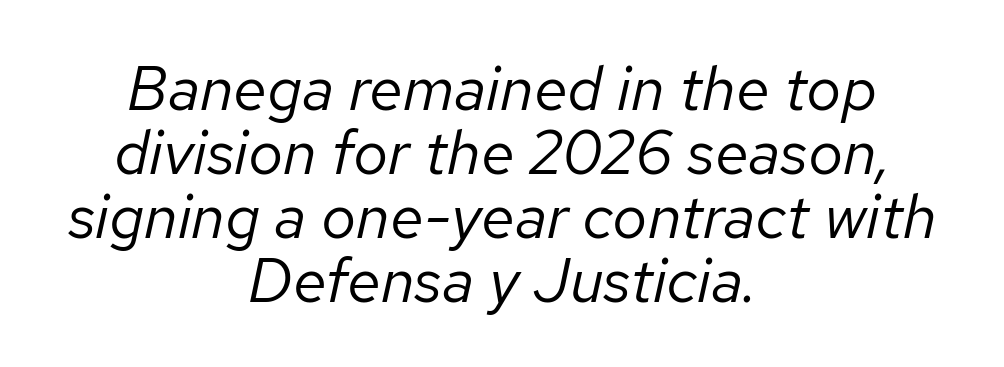
Q: Is the text bold? A: No.
Q: Is the text italic (slanted)? A: Yes, it leans right by about 12 degrees.
Q: Is the text underlined? A: No.
Q: How is the paragraph aligned? A: Centered.
Q: Is the spacing between letters normal or unusually wide? A: Normal.
Q: Is the spacing between lines tight, normal or loose? A: Tight.
Q: Width (condensed, normal, or wide)? A: Normal.
Q: Stroke contrast? A: Low.
Q: x-height? A: Medium.
Q: Monospaced? A: No.
